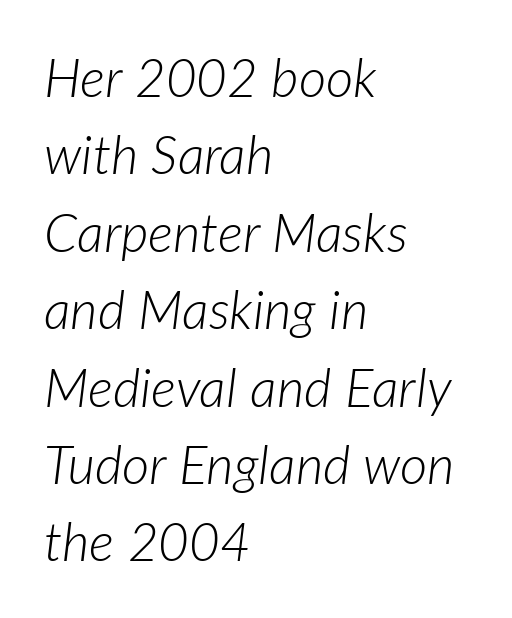
The image shows 53 px light type, italic (leaning right); set left-aligned, normal line spacing (1.46x), normal letter spacing, not underlined; low stroke contrast and a medium x-height.
